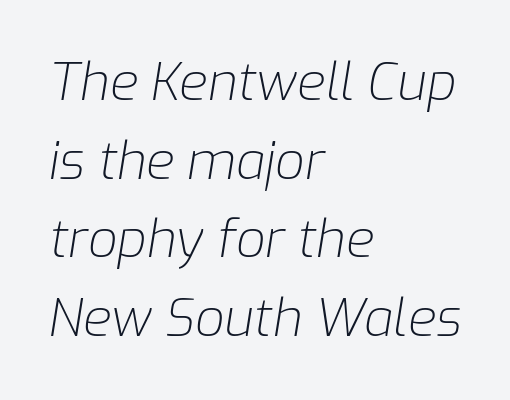
Q: Is the text bold? A: No.
Q: Is the text italic (slanted)? A: Yes, it leans right by about 9 degrees.
Q: Is the text underlined? A: No.
Q: How is the paragraph aligned? A: Left-aligned.
Q: Is the spacing between letters normal or unusually wide? A: Normal.
Q: Is the spacing between lines tight, normal or loose? A: Normal.
Q: Width (condensed, normal, or wide)? A: Normal.
Q: Stroke contrast? A: Low.
Q: x-height? A: Medium.
Q: Monospaced? A: No.
